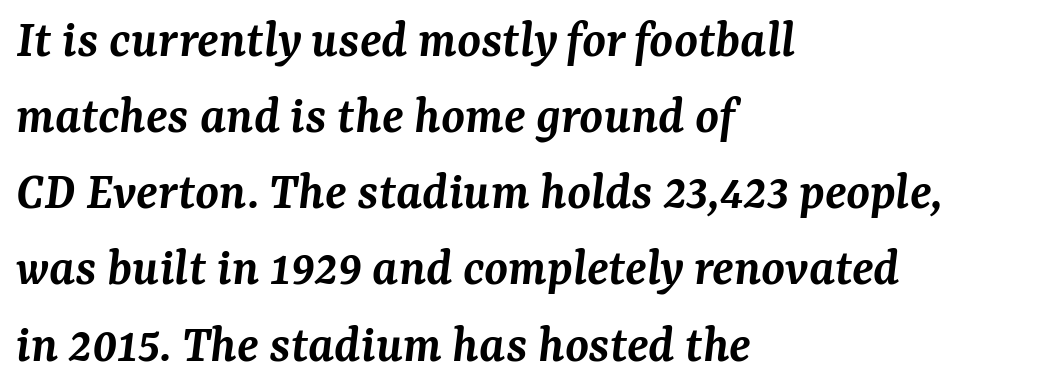
The image shows 54 px semibold serif type, italic (leaning right); set left-aligned, normal line spacing (1.41x), normal letter spacing, not underlined; medium stroke contrast and a medium x-height.
